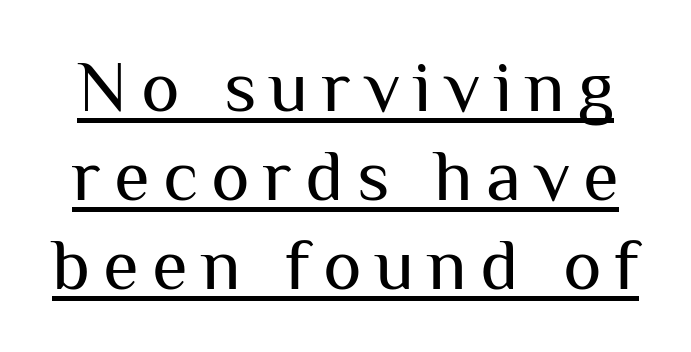
Do the characters align in a grid? No, the font is proportional. A baseline rule has been typeset under these characters. The text was rendered using a sans face with plain stroke endings. Posture: straight, roman, zero tilt.
